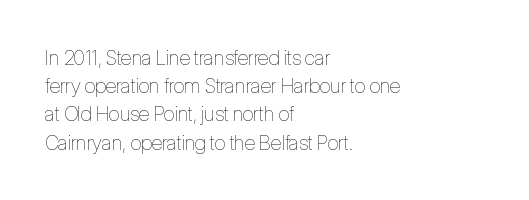
Nobody drew a line under any word here. When letters stand straight like this, we call the style roman or upright. The lines sit at an ordinary, default distance from one another. Summary of weight: not heavy and not bold.
